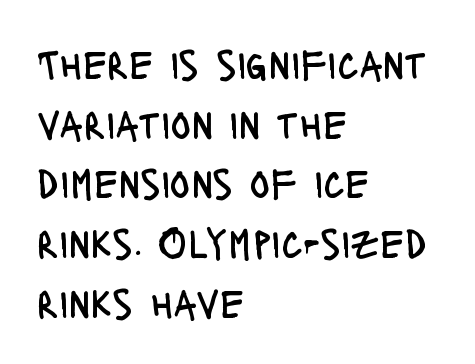
Each letter keeps its own natural width here, so spacing adapts to shape. Stroke terminals: plain, sans-serif. Heaviness? Minimal to ordinary, like unemphasized prose. Regular leading.
